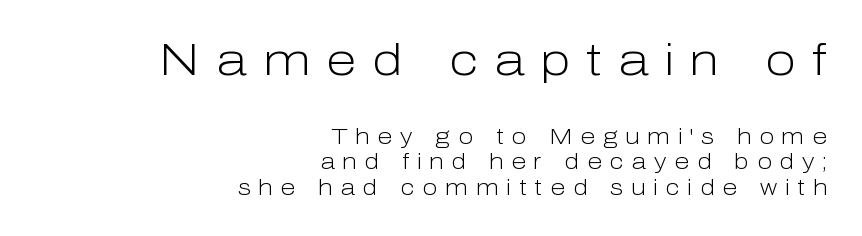
Two sizes are in play, and the larger belongs to the first block. The glyphs in this specimen are sans serif. Typeset ragged left — the right edge is the straight one. Caption: expanded tracking, letters set apart. A typesetter would call this proportional, since set widths differ per character.
